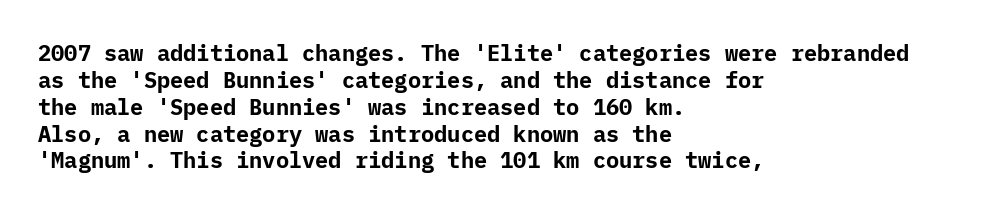
The image shows 22 px bold type, upright; set left-aligned, line spacing 1.22x, normal letter spacing, not underlined.
